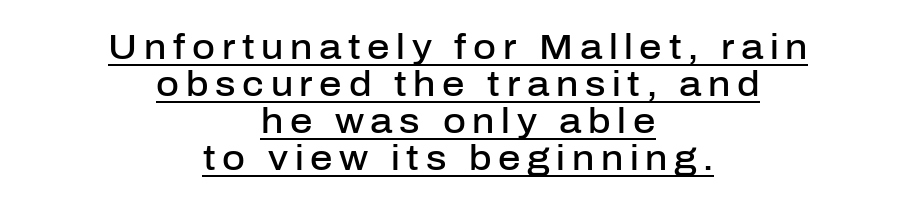
{"serif": "no", "italic": "no", "bold": "semi", "weight": "semibold", "width": "normal", "stroke_contrast": "low", "x_height": "medium", "monospaced": "no", "underline": "yes", "align": "center", "line_spacing": "tight", "line_spacing_ratio": 1.06, "glyph_px": 35}
